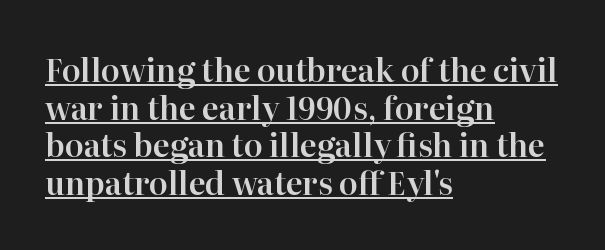
{"serif": "yes", "italic": "no", "width": "normal", "stroke_contrast": "high", "x_height": "medium", "monospaced": "no", "underline": "yes", "align": "left", "line_spacing_ratio": 1.21, "letter_spacing": "normal", "letter_spacing_em": 0.0, "glyph_px": 31}
